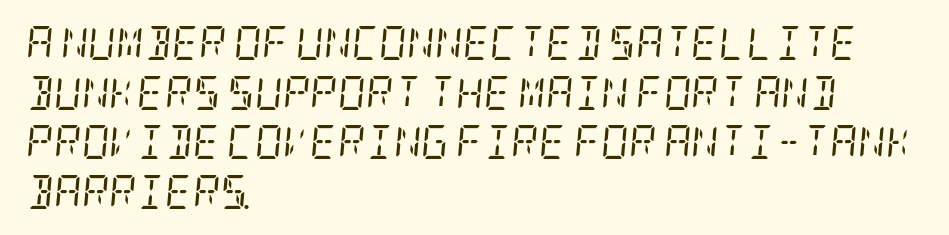
The image shows 34 px regular-weight, condensed serif type, italic (leaning right); set left-aligned, normal line spacing (1.46x), normal letter spacing, not underlined; low stroke contrast and a large x-height.
